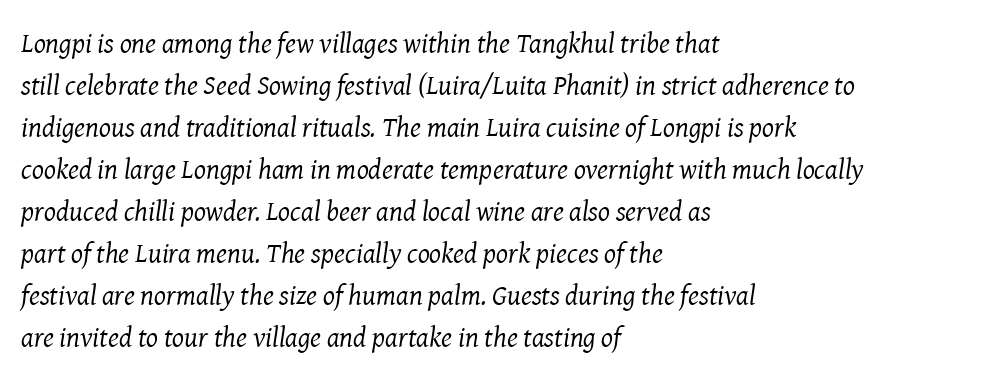
The typesetting does not lean heavy: it is not bold. The passage shown is typeset with a serif family. The horizontal fit of the characters is conventional and even. Italic: yes, the glyphs are oblique. The face used here is proportionally spaced, like ordinary book or web type.
